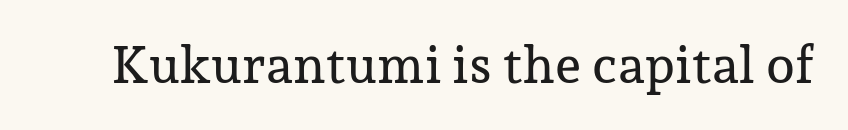
Q: Is the text italic (slanted)? A: No, it is upright.
Q: Is the typeface a serif or a sans-serif typeface? A: Serif.
Q: Is the text underlined? A: No.
Q: Is the spacing between letters normal or unusually wide? A: Normal.
Q: Width (condensed, normal, or wide)? A: Normal.
Q: Stroke contrast? A: Low.
Q: x-height? A: Medium.
Q: Monospaced? A: No.
